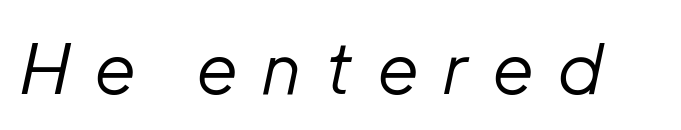
Q: Is the text bold? A: No.
Q: Is the text italic (slanted)? A: Yes, it leans right by about 12 degrees.
Q: Is the text underlined? A: No.
Q: Is the spacing between letters normal or unusually wide? A: Unusually wide.
Q: Width (condensed, normal, or wide)? A: Normal.
Q: Stroke contrast? A: Low.
Q: x-height? A: Medium.
Q: Monospaced? A: No.
